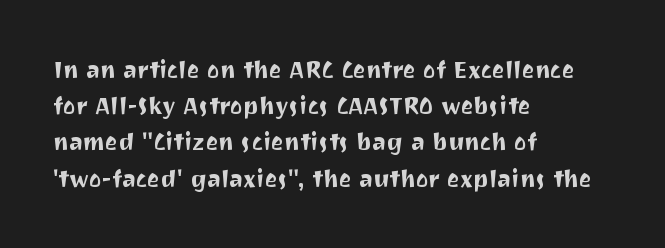
The image shows 24 px text type, upright; set left-aligned, normal line spacing (1.51x), normal letter spacing, not underlined.
